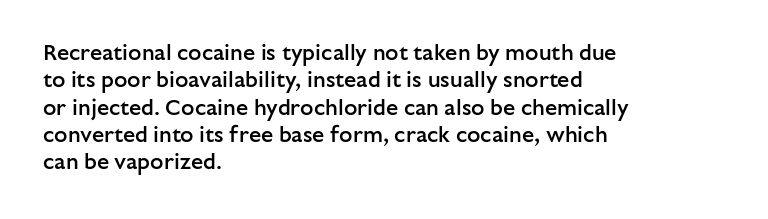
{"italic": "no", "bold": "semi", "underline": "no", "align": "left", "line_spacing_ratio": 1.24, "letter_spacing": "normal", "letter_spacing_em": 0.0, "glyph_px": 22}
